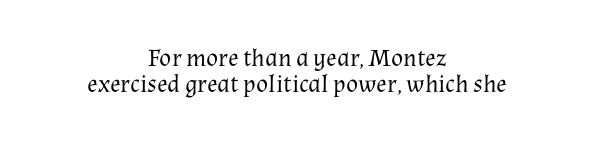
Unbolded letterforms with no extra heft. Horizontally, the lines are justified to the midpoint only. Vertical spacing — tight. Underline: absent.
